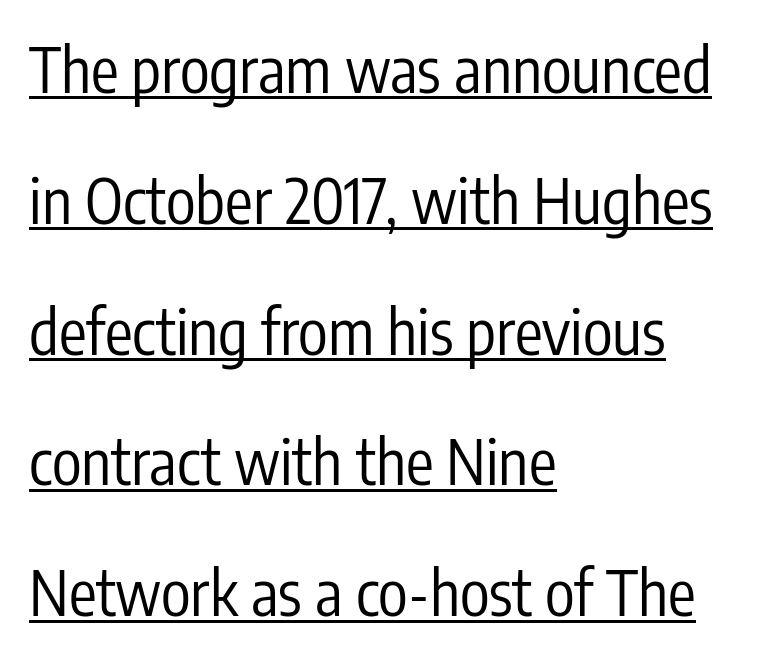
{"serif": "no", "italic": "no", "bold": "no", "weight": "regular", "width": "condensed", "stroke_contrast": "low", "x_height": "medium", "monospaced": "no", "underline": "yes", "align": "left", "line_spacing": "loose", "line_spacing_ratio": 2.11, "letter_spacing": "normal", "letter_spacing_em": 0.0, "glyph_px": 62}
